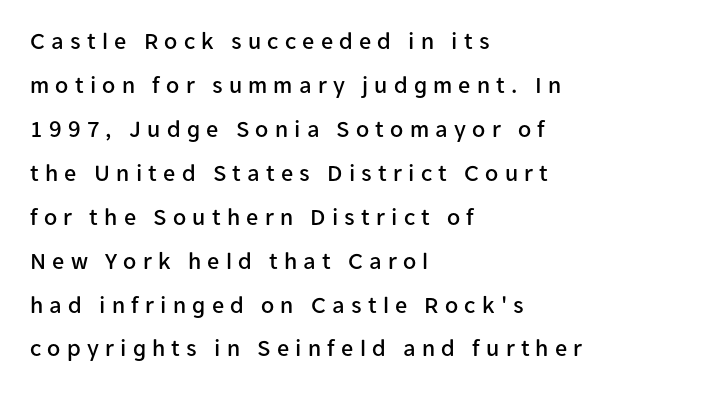
Q: Is the text italic (slanted)? A: No, it is upright.
Q: Is the text underlined? A: No.
Q: How is the paragraph aligned? A: Left-aligned.
Q: Is the spacing between letters normal or unusually wide? A: Unusually wide.
